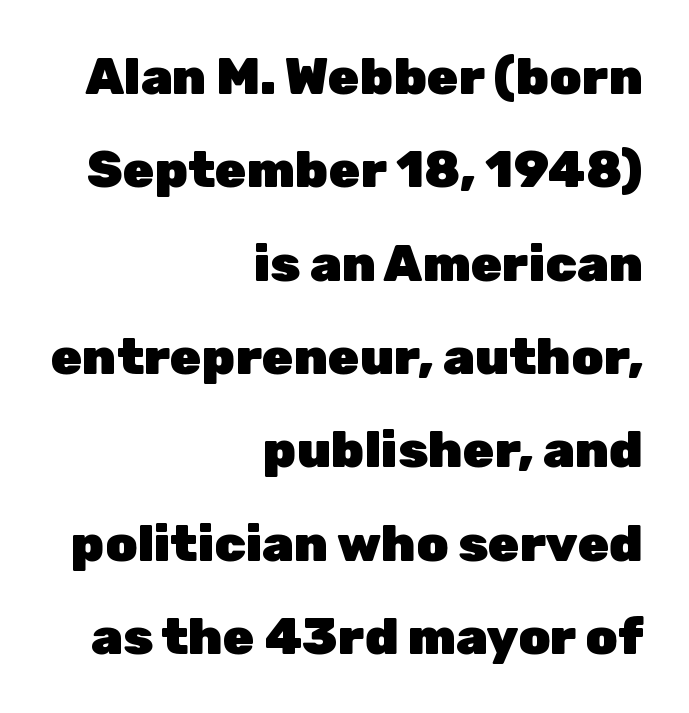
The image shows 51 px heavy sans-serif type, upright; set right-aligned, line spacing 1.83x, normal letter spacing, not underlined; low stroke contrast and a medium x-height.
